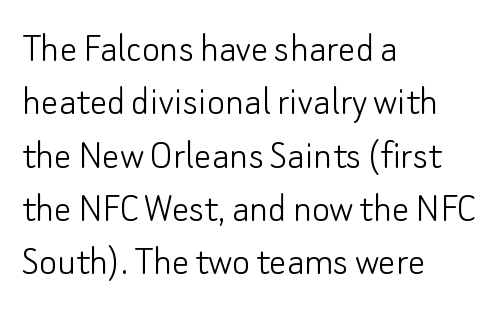
This is roman type, the default non-slanted kind. Each stroke keeps to a modest, everyday thickness or less. The type is set solid horizontally, with unmodified tracking. Plain, unruled lines of type. These lines are set flush left with a ragged right edge.
